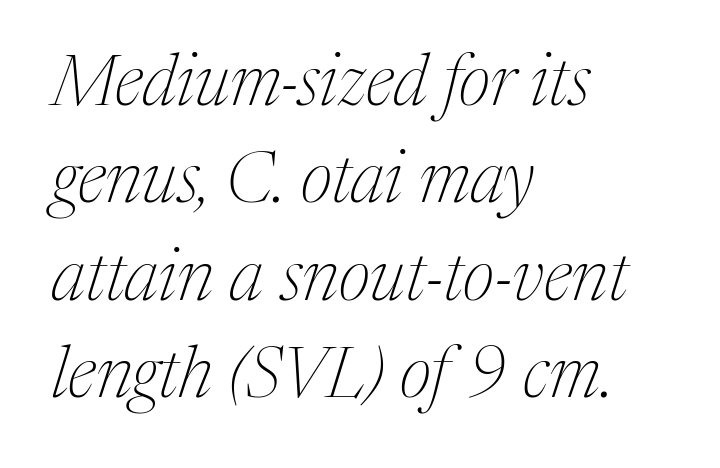
Q: Is the text bold? A: No.
Q: Is the text italic (slanted)? A: Yes, it leans right by about 17 degrees.
Q: Is the typeface a serif or a sans-serif typeface? A: Serif.
Q: Is the text underlined? A: No.
Q: How is the paragraph aligned? A: Left-aligned.
Q: Is the spacing between letters normal or unusually wide? A: Normal.
Q: Is the spacing between lines tight, normal or loose? A: Normal.
Q: Width (condensed, normal, or wide)? A: Normal.
Q: Stroke contrast? A: Medium.
Q: x-height? A: Medium.
Q: Monospaced? A: No.
